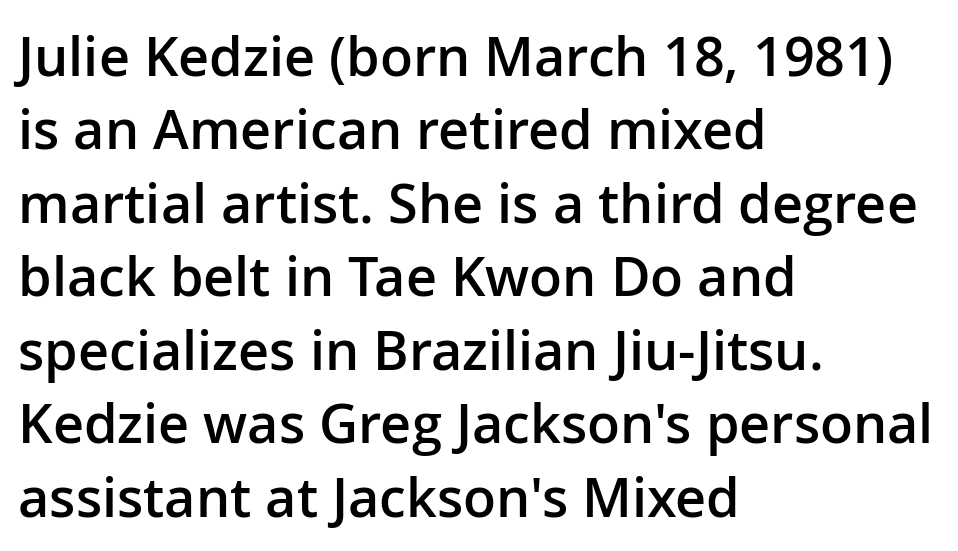
Q: Is the text bold? A: Semi-bold.
Q: Is the text italic (slanted)? A: No, it is upright.
Q: Is the typeface a serif or a sans-serif typeface? A: Sans-serif.
Q: Is the text underlined? A: No.
Q: How is the paragraph aligned? A: Left-aligned.
Q: Is the spacing between letters normal or unusually wide? A: Normal.
Q: Is the spacing between lines tight, normal or loose? A: Normal.
Q: Width (condensed, normal, or wide)? A: Normal.
Q: Stroke contrast? A: Low.
Q: x-height? A: Medium.
Q: Monospaced? A: No.
